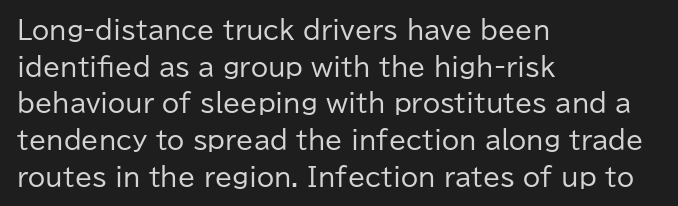
The image shows 25 px text type, upright; set left-aligned, normal line spacing (1.47x), normal letter spacing, not underlined.
